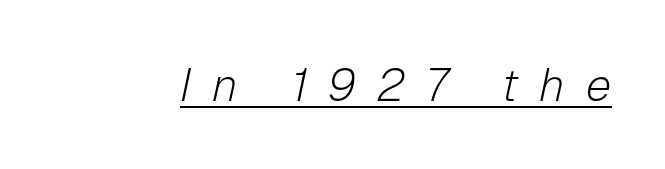
The image shows 46 px light type, italic (leaning right); set unusually wide letter spacing (+0.46 em), underlined; low stroke contrast and a medium x-height.
